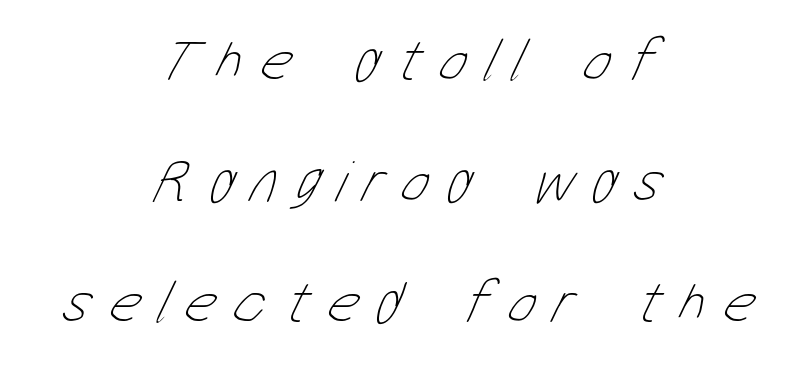
Q: Is the text bold? A: No.
Q: Is the text underlined? A: No.
Q: How is the paragraph aligned? A: Centered.
Q: Is the spacing between letters normal or unusually wide? A: Unusually wide.
Q: Is the spacing between lines tight, normal or loose? A: Loose.
Q: Width (condensed, normal, or wide)? A: Condensed.
Q: Stroke contrast? A: Low.
Q: x-height? A: Medium.
Q: Monospaced? A: No.
